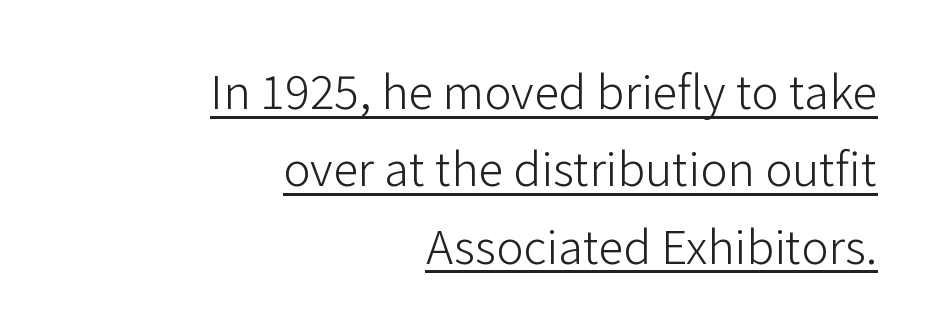
{"serif": "no", "italic": "no", "bold": "no", "weight": "light", "width": "normal", "stroke_contrast": "low", "x_height": "medium", "monospaced": "no", "underline": "yes", "align": "right", "line_spacing": "normal", "line_spacing_ratio": 1.68, "letter_spacing": "normal", "letter_spacing_em": 0.0, "glyph_px": 46}
